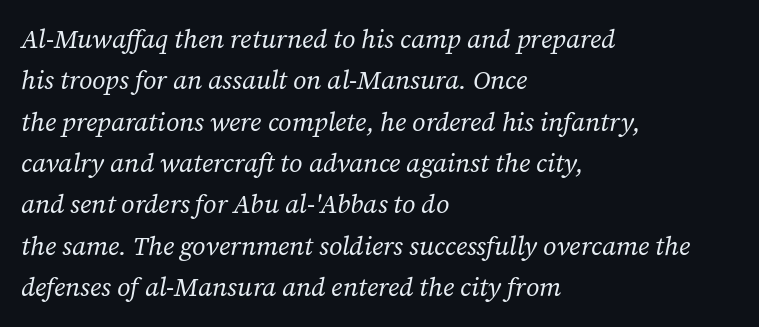
The image shows 26 px text type, italic (leaning right); set left-aligned, normal line spacing (1.59x), normal letter spacing, not underlined.
